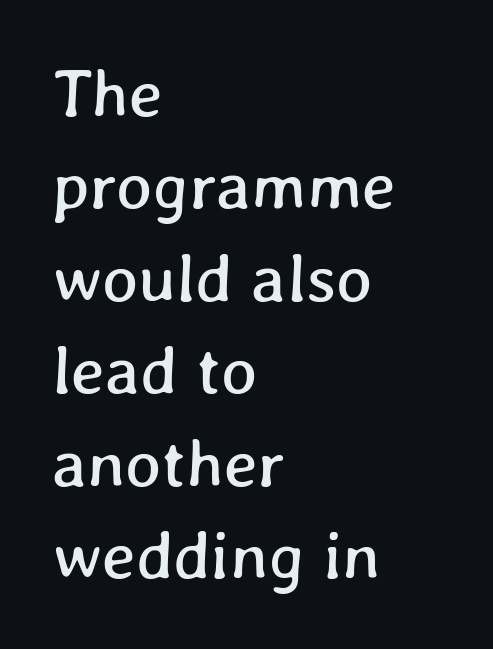
Q: Is the text underlined? A: No.
Q: How is the paragraph aligned? A: Left-aligned.
Q: Is the spacing between letters normal or unusually wide? A: Normal.
Q: Is the spacing between lines tight, normal or loose? A: Normal.
Q: Width (condensed, normal, or wide)? A: Normal.
Q: Stroke contrast? A: Low.
Q: x-height? A: Medium.
Q: Monospaced? A: No.
